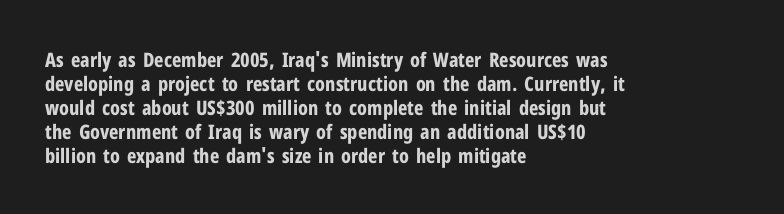
Posture: upright roman. Between one letter and the next there's only the usual sliver of space. Layout note: lines flush left. Clear beneath every line of the passage. The characters look thick and weighty, a clear bold.
